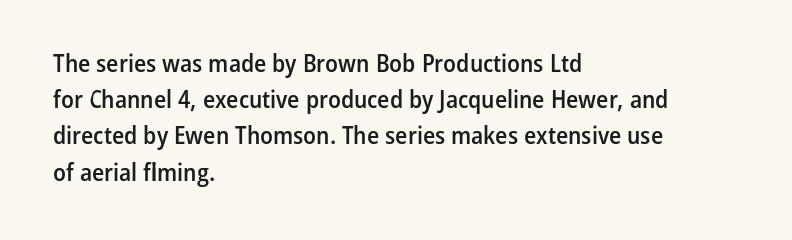
{"italic": "no", "bold": "semi", "underline": "no", "align": "left", "line_spacing": "normal", "line_spacing_ratio": 1.45, "letter_spacing": "normal", "letter_spacing_em": 0.0, "glyph_px": 25}
